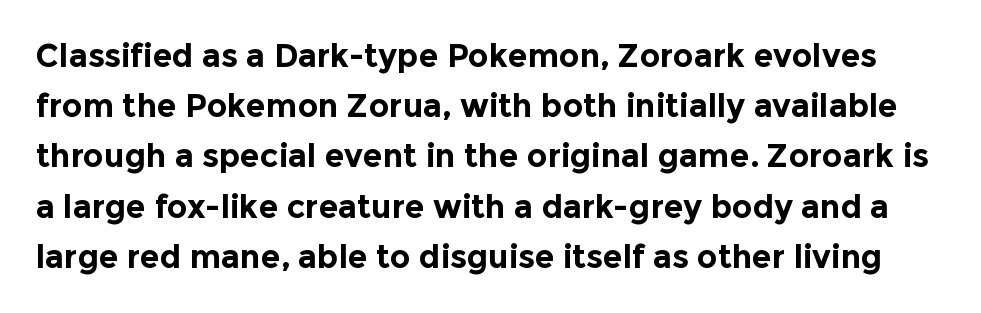
Q: Is the text bold? A: Yes.
Q: Is the text italic (slanted)? A: No, it is upright.
Q: Is the typeface a serif or a sans-serif typeface? A: Sans-serif.
Q: Is the text underlined? A: No.
Q: Is the spacing between letters normal or unusually wide? A: Normal.
Q: Is the spacing between lines tight, normal or loose? A: Normal.
Q: Width (condensed, normal, or wide)? A: Normal.
Q: x-height? A: Medium.
Q: Monospaced? A: No.
